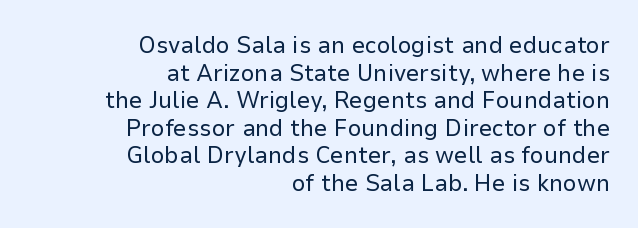
The image shows 24 px text type, upright; set right-aligned, tight line spacing (1.15x), normal letter spacing, not underlined.
